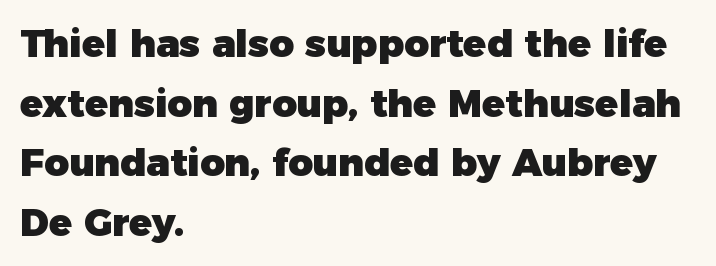
Italic: no, the glyphs are upright roman. Alignment: flush left. No extra tracking has been applied to these lines. Character widths vary here, with narrow letters taking less room than wide ones.
